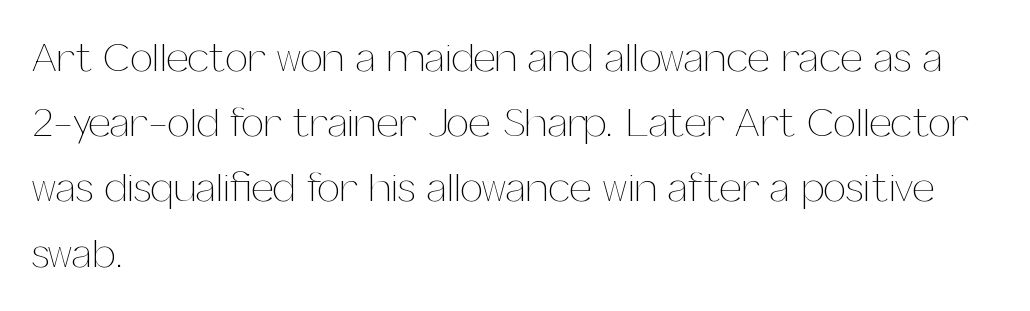
Q: Is the text bold? A: No.
Q: Is the text italic (slanted)? A: No, it is upright.
Q: Is the text underlined? A: No.
Q: How is the paragraph aligned? A: Left-aligned.
Q: Is the spacing between letters normal or unusually wide? A: Normal.
Q: Is the spacing between lines tight, normal or loose? A: Normal.
Q: Width (condensed, normal, or wide)? A: Normal.
Q: Stroke contrast? A: Medium.
Q: x-height? A: Medium.
Q: Monospaced? A: No.
